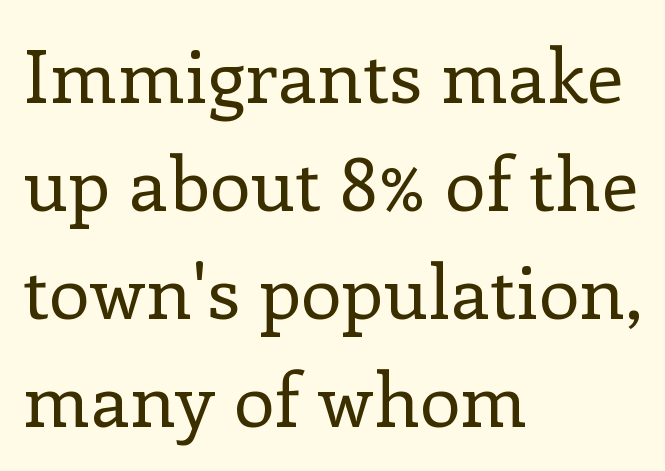
How are the letters spaced? Ordinarily, with no added tracking. Vertical strokes here are truly vertical. Think of a printed novel: that variable character pitch is what you see here. A student would call this left alignment; a typographer would say flush left, rag right. Underlining? Definitely not there.
